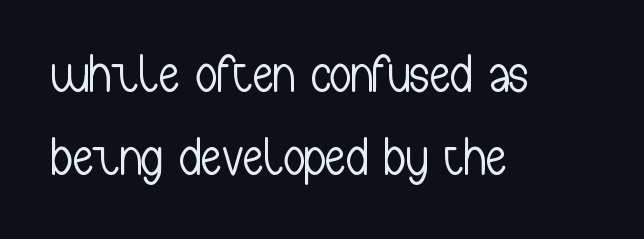
Look at the bottom of the vertical strokes: they stop flat, with no serifs. The lines sit at an ordinary, default distance from one another. Quick note: not italic, upright. A typesetter would call this proportional, since set widths differ per character.
